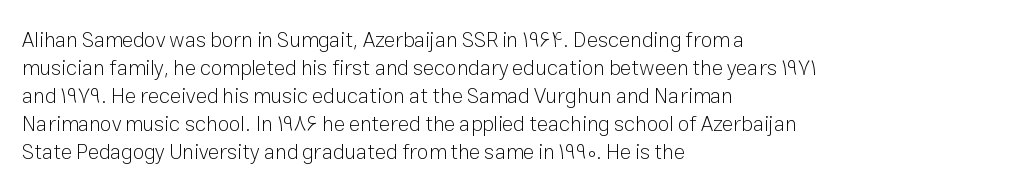
The image shows 21 px text type, upright; set left-aligned, normal line spacing (1.33x), normal letter spacing, not underlined.
